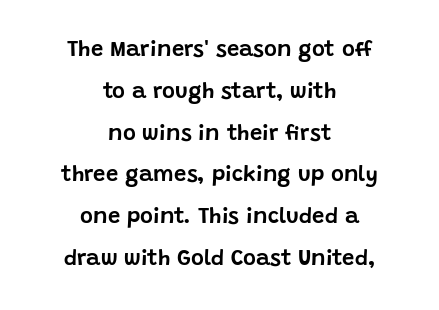
Q: Is the text italic (slanted)? A: No, it is upright.
Q: Is the text underlined? A: No.
Q: How is the paragraph aligned? A: Centered.
Q: Is the spacing between letters normal or unusually wide? A: Normal.
Q: Is the spacing between lines tight, normal or loose? A: Loose.
